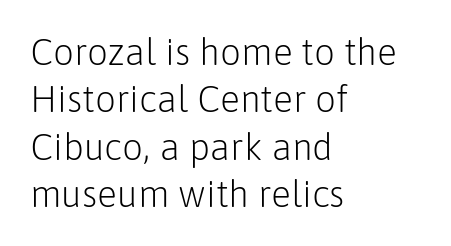
The image shows 37 px light sans-serif type, upright; set left-aligned, normal line spacing (1.28x), normal letter spacing, not underlined; low stroke contrast and a medium x-height.
